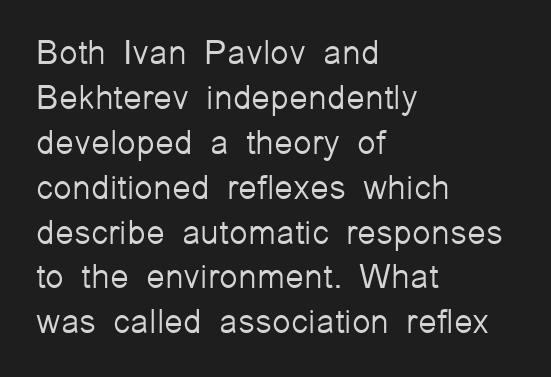
The image shows 34 px light sans-serif type, upright; set left-aligned, normal line spacing (1.32x), normal letter spacing, not underlined; low stroke contrast and a medium x-height.
